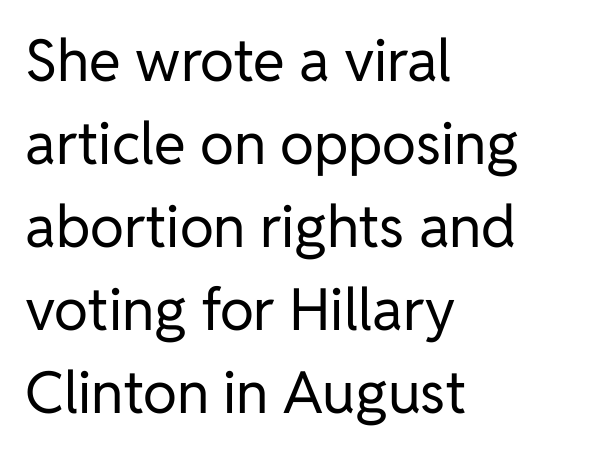
{"serif": "no", "italic": "no", "bold": "no", "weight": "regular", "width": "normal", "stroke_contrast": "low", "x_height": "medium", "monospaced": "no", "underline": "no", "align": "left", "line_spacing": "normal", "line_spacing_ratio": 1.43, "letter_spacing": "normal", "letter_spacing_em": 0.0, "glyph_px": 58}
